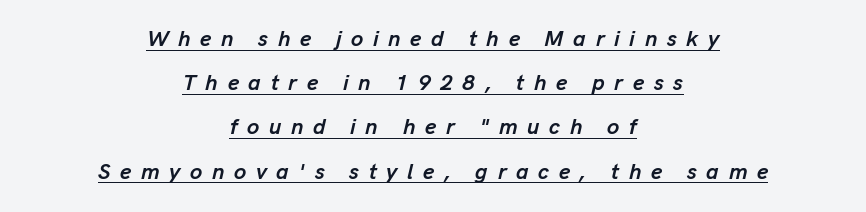
{"italic": "yes", "lean": "right", "slant_degrees": 13, "bold": "yes", "underline": "yes", "align": "center", "line_spacing": "loose", "line_spacing_ratio": 2.01, "letter_spacing": "wide", "letter_spacing_em": 0.44, "glyph_px": 22}
